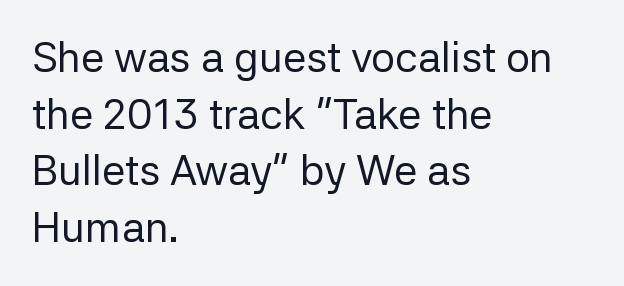
These glyphs show unthickened strokes, regular width or finer. Regarding serifs, this sample does without them. The passage shown is typed in a proportional face where columns would drift. Italic? Not at all — the glyphs are vertical. Glance below the letters and you will spot only blank space. Horizontal bands of white between lines are of average thickness.
